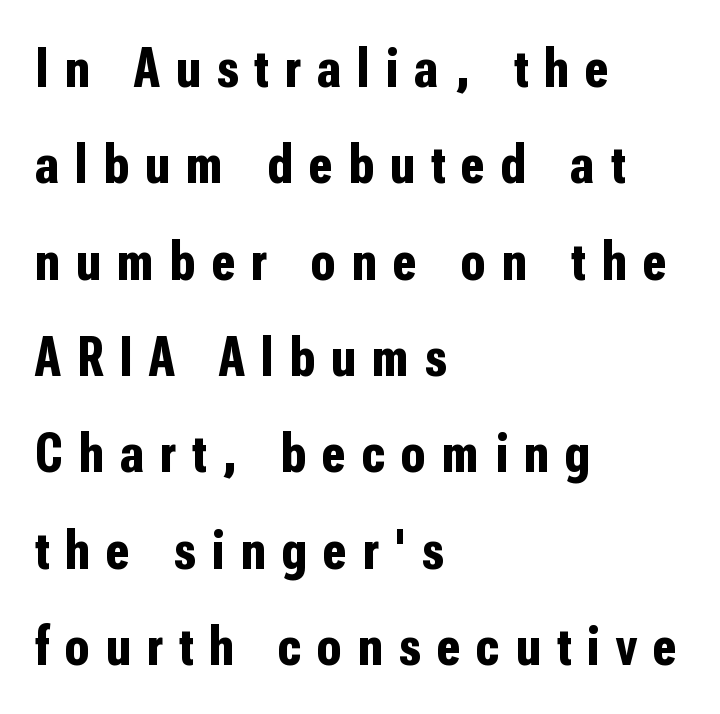
Q: Is the text bold? A: Yes.
Q: Is the text italic (slanted)? A: No, it is upright.
Q: Is the typeface a serif or a sans-serif typeface? A: Sans-serif.
Q: Is the text underlined? A: No.
Q: How is the paragraph aligned? A: Left-aligned.
Q: Is the spacing between letters normal or unusually wide? A: Unusually wide.
Q: Width (condensed, normal, or wide)? A: Condensed.
Q: Stroke contrast? A: Low.
Q: x-height? A: Medium.
Q: Monospaced? A: No.
